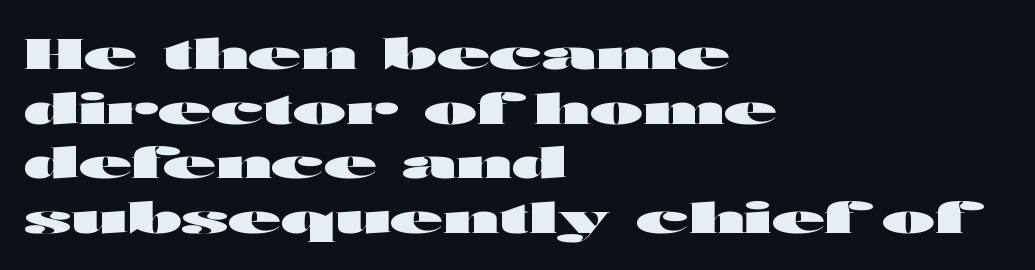
{"serif": "no", "italic": "no", "bold": "yes", "weight": "heavy", "width": "wide", "stroke_contrast": "high", "x_height": "medium", "monospaced": "no", "underline": "no", "align": "left", "line_spacing": "normal", "line_spacing_ratio": 1.27, "letter_spacing": "normal", "letter_spacing_em": 0.0, "glyph_px": 43}
